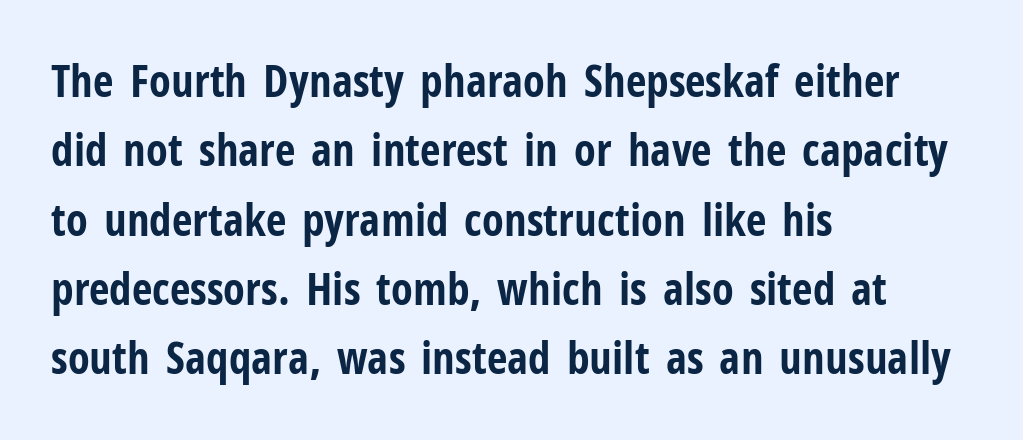
{"serif": "no", "italic": "no", "bold": "yes", "weight": "bold", "width": "condensed", "stroke_contrast": "low", "x_height": "medium", "monospaced": "no", "underline": "no", "align": "left", "line_spacing": "normal", "line_spacing_ratio": 1.54, "letter_spacing": "normal", "letter_spacing_em": 0.0, "glyph_px": 45}
